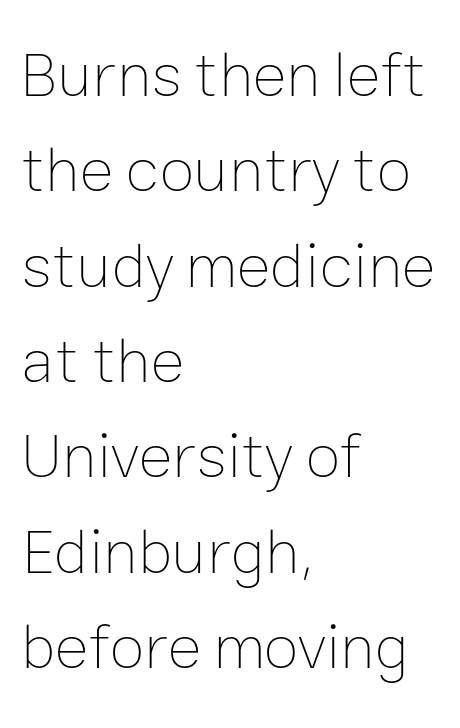
{"italic": "no", "bold": "no", "weight": "thin", "width": "normal", "stroke_contrast": "low", "x_height": "medium", "monospaced": "no", "underline": "no", "align": "left", "line_spacing": "normal", "line_spacing_ratio": 1.49, "letter_spacing": "normal", "letter_spacing_em": 0.0, "glyph_px": 64}
